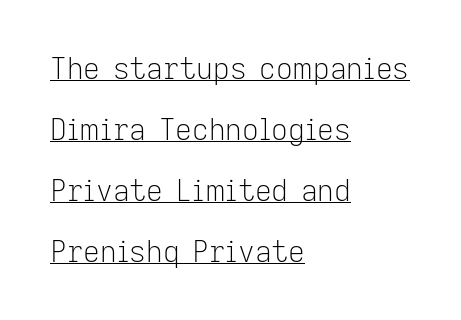
The image shows 29 px light sans-serif type, upright; set left-aligned, loose line spacing (2.1x), normal letter spacing, underlined; low stroke contrast and a medium x-height.
